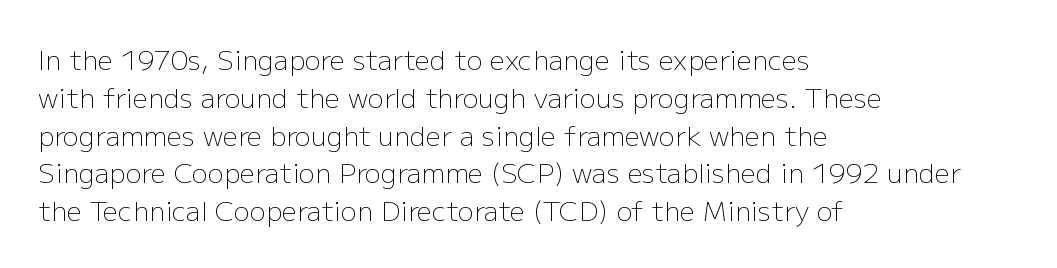
The image shows 27 px text type, upright; set left-aligned, normal line spacing (1.4x), normal letter spacing, not underlined.
